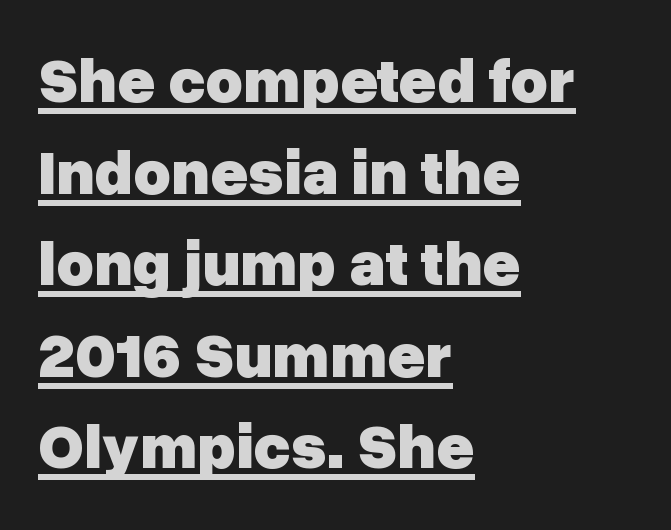
The image shows 64 px heavy sans-serif type, upright; set left-aligned, normal line spacing (1.43x), normal letter spacing, underlined; low stroke contrast and a medium x-height.
